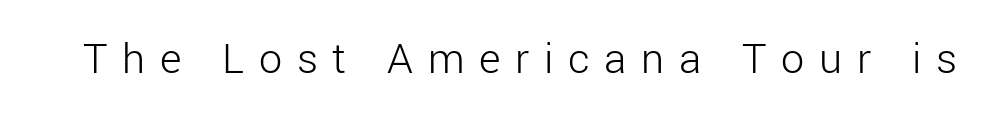
The image shows 46 px light sans-serif type, upright; set unusually wide letter spacing (+0.32 em), not underlined; low stroke contrast and a medium x-height.
